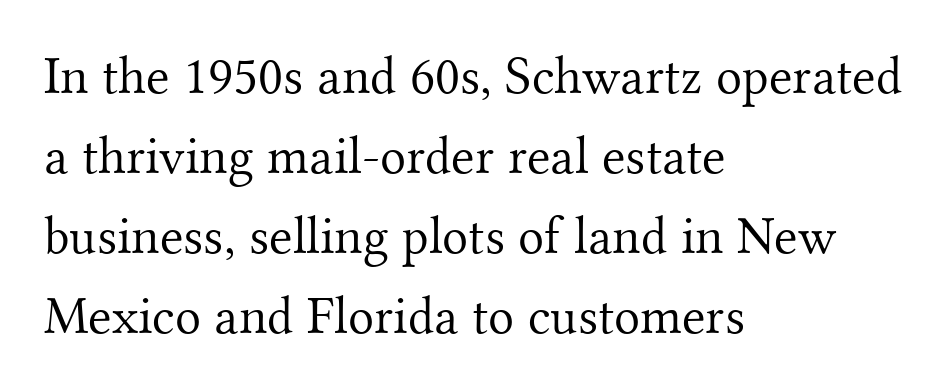
{"serif": "yes", "italic": "no", "bold": "no", "weight": "light", "width": "normal", "stroke_contrast": "medium", "x_height": "small", "monospaced": "no", "underline": "no", "align": "left", "line_spacing": "normal", "line_spacing_ratio": 1.48, "letter_spacing": "normal", "letter_spacing_em": 0.0, "glyph_px": 54}
